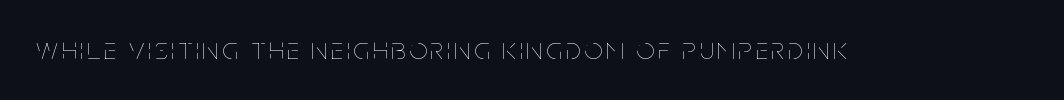
{"italic": "no", "bold": "no", "weight": "thin", "width": "condensed", "stroke_contrast": "low", "x_height": "large", "monospaced": "no", "underline": "no", "glyph_px": 31}
